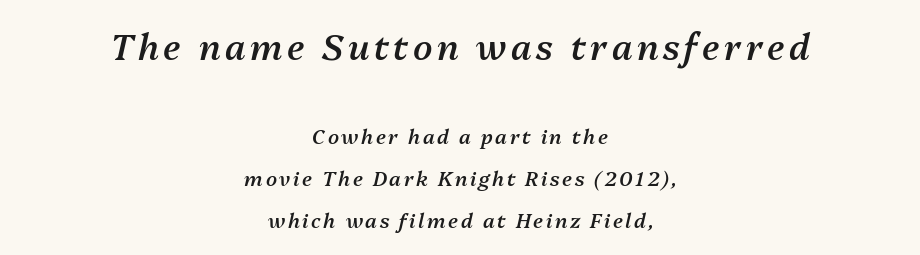
{"italic": "yes", "lean": "right", "slant_degrees": 13, "bold": "semi", "weight": "semibold", "width": "normal", "stroke_contrast": "medium", "x_height": "medium", "monospaced": "no", "underline": "no", "align": "center", "line_spacing": "loose", "line_spacing_ratio": 2.1, "larger_block": "first", "size_ratio": 1.75, "glyph_px": 35}
